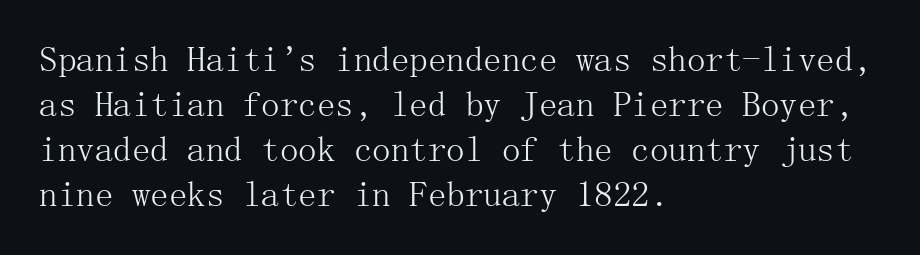
Letters rest on an invisible, unmarked baseline. How are the letters spaced? Ordinarily, with no added tracking. Each line starts at the same left margin while the right side varies. Regarding serifs, this sample has them.
